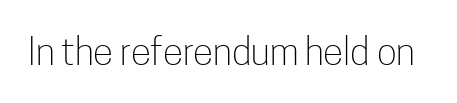
Q: Is the text bold? A: No.
Q: Is the text italic (slanted)? A: No, it is upright.
Q: Is the typeface a serif or a sans-serif typeface? A: Sans-serif.
Q: Is the text underlined? A: No.
Q: Is the spacing between letters normal or unusually wide? A: Normal.
Q: Width (condensed, normal, or wide)? A: Condensed.
Q: Stroke contrast? A: Low.
Q: x-height? A: Medium.
Q: Monospaced? A: No.
